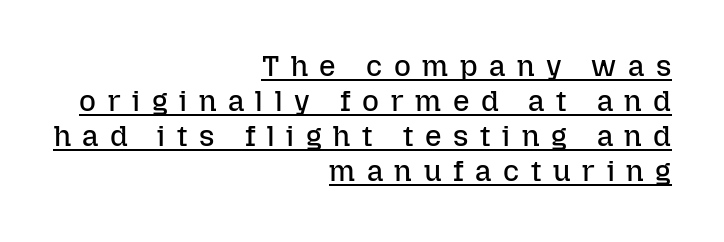
Q: Is the text bold? A: No.
Q: Is the text italic (slanted)? A: No, it is upright.
Q: Is the text underlined? A: Yes.
Q: How is the paragraph aligned? A: Right-aligned.
Q: Is the spacing between letters normal or unusually wide? A: Unusually wide.
Q: Width (condensed, normal, or wide)? A: Normal.
Q: Stroke contrast? A: Low.
Q: x-height? A: Medium.
Q: Monospaced? A: No.
